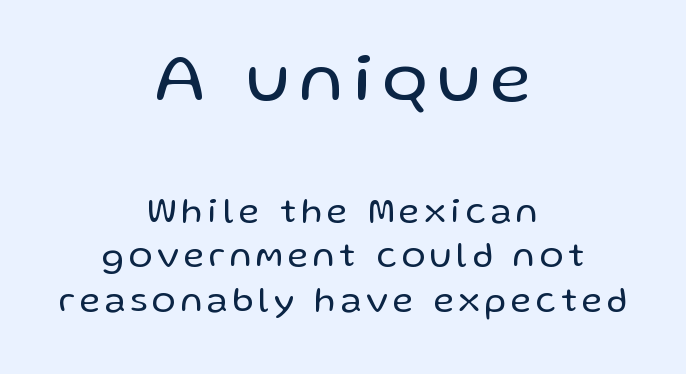
The image shows 70 px regular-weight sans-serif type, upright; set centered, normal line spacing (1.28x), not underlined; the first (top) block is 2.0x larger; low stroke contrast and a medium x-height.
